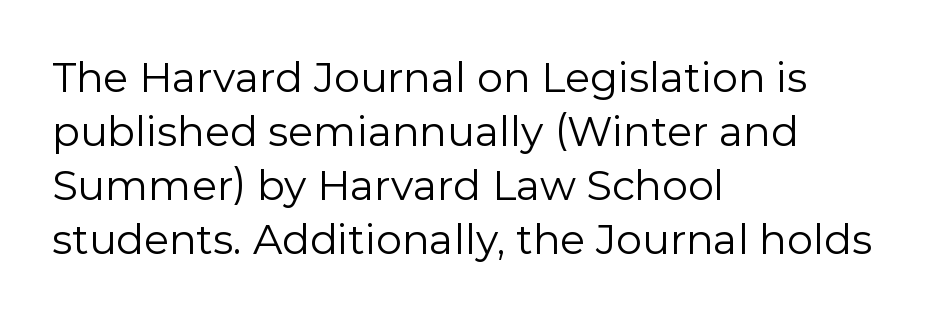
Q: Is the text bold? A: No.
Q: Is the text italic (slanted)? A: No, it is upright.
Q: Is the typeface a serif or a sans-serif typeface? A: Sans-serif.
Q: Is the text underlined? A: No.
Q: How is the paragraph aligned? A: Left-aligned.
Q: Is the spacing between letters normal or unusually wide? A: Normal.
Q: Is the spacing between lines tight, normal or loose? A: Normal.
Q: Width (condensed, normal, or wide)? A: Normal.
Q: Stroke contrast? A: Low.
Q: x-height? A: Medium.
Q: Monospaced? A: No.
